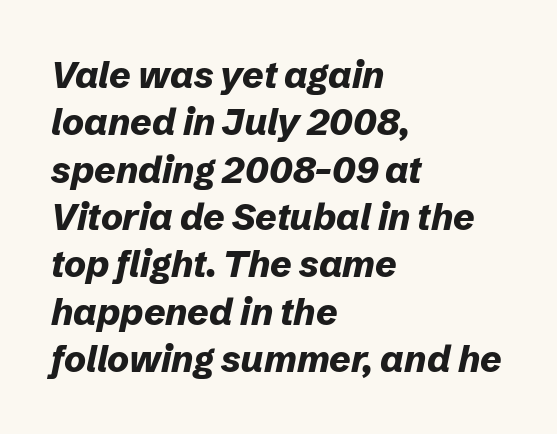
Q: Is the text bold? A: Yes.
Q: Is the text italic (slanted)? A: Yes, it leans right by about 12 degrees.
Q: Is the text underlined? A: No.
Q: How is the paragraph aligned? A: Left-aligned.
Q: Is the spacing between letters normal or unusually wide? A: Normal.
Q: Is the spacing between lines tight, normal or loose? A: Normal.
Q: Width (condensed, normal, or wide)? A: Normal.
Q: Stroke contrast? A: Low.
Q: x-height? A: Medium.
Q: Monospaced? A: No.
